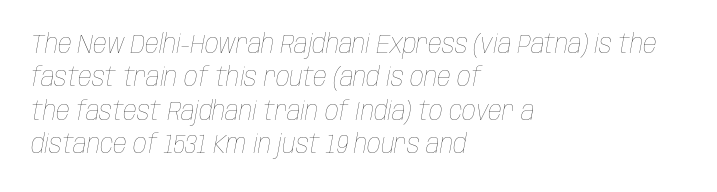
The image shows 27 px text type, italic (leaning right); set left-aligned, line spacing 1.24x, normal letter spacing, not underlined.
